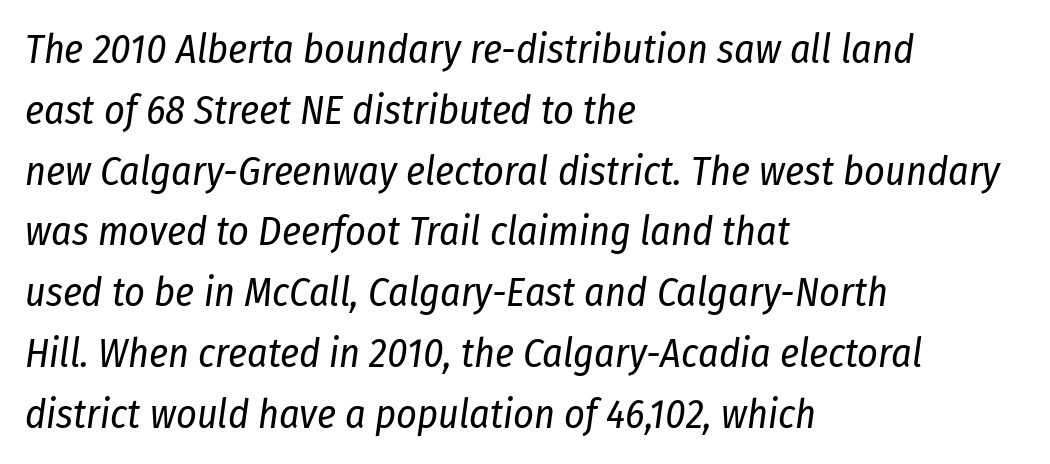
The rows are spaced the way most documents space them. The typeface has the unassuming heft of standard copy or less. Tracking here is standard; glyphs follow each other at the usual distance. Note the varied advance widths — an 'i' is clearly narrower than an 'm'. Layout note: lines flush left.
